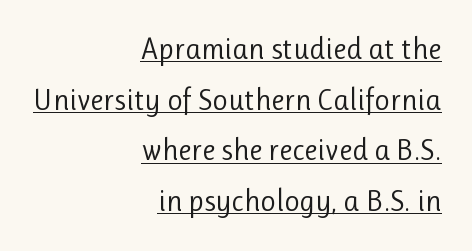
The image shows 30 px regular-weight sans-serif type, upright; set right-aligned, normal line spacing (1.69x), normal letter spacing, underlined; low stroke contrast and a medium x-height.
